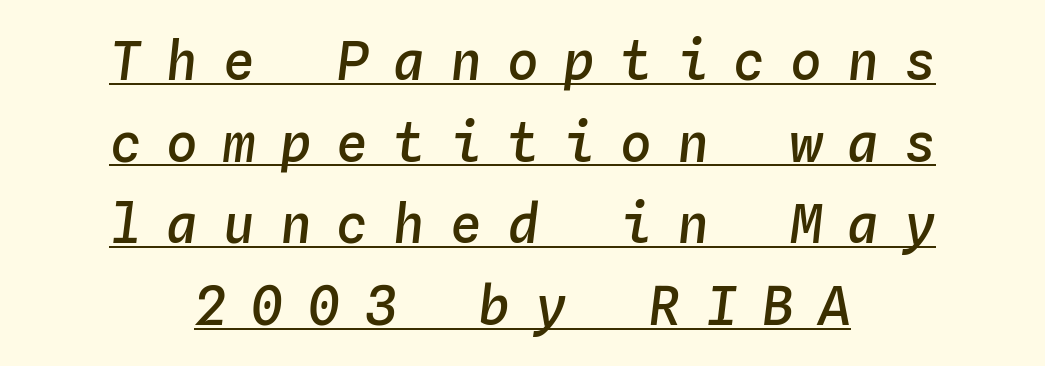
Q: Is the text bold? A: Semi-bold.
Q: Is the text italic (slanted)? A: Yes, it leans right by about 4 degrees.
Q: Is the text underlined? A: Yes.
Q: How is the paragraph aligned? A: Centered.
Q: Is the spacing between letters normal or unusually wide? A: Unusually wide.
Q: Is the spacing between lines tight, normal or loose? A: Normal.
Q: Width (condensed, normal, or wide)? A: Normal.
Q: Stroke contrast? A: Low.
Q: x-height? A: Medium.
Q: Monospaced? A: Yes.
